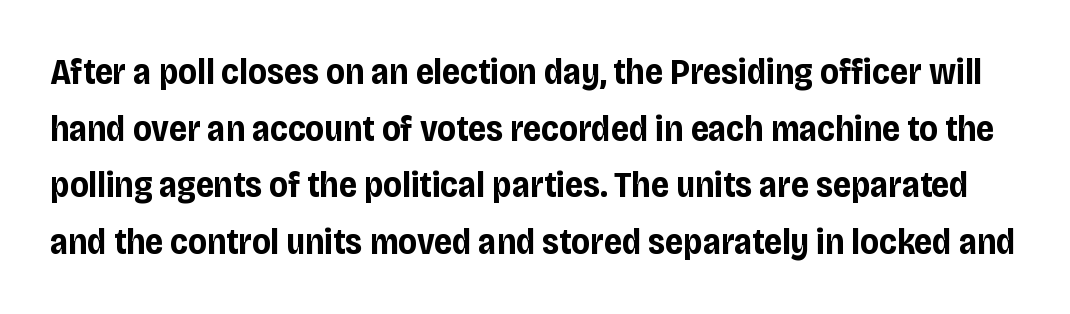
The image shows 36 px bold, condensed sans-serif type, upright; set normal line spacing (1.57x), normal letter spacing, not underlined; low stroke contrast and a large x-height.
